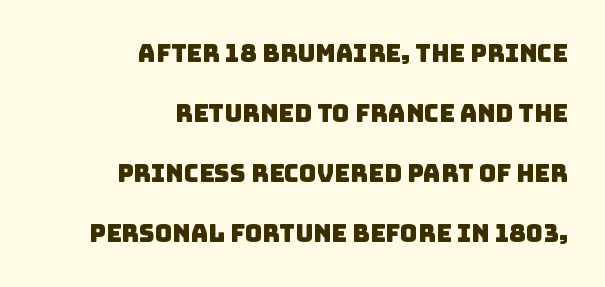
{"underline": "no", "align": "right", "line_spacing": "loose", "line_spacing_ratio": 2.5, "letter_spacing": "normal", "letter_spacing_em": 0.0, "glyph_px": 24}
